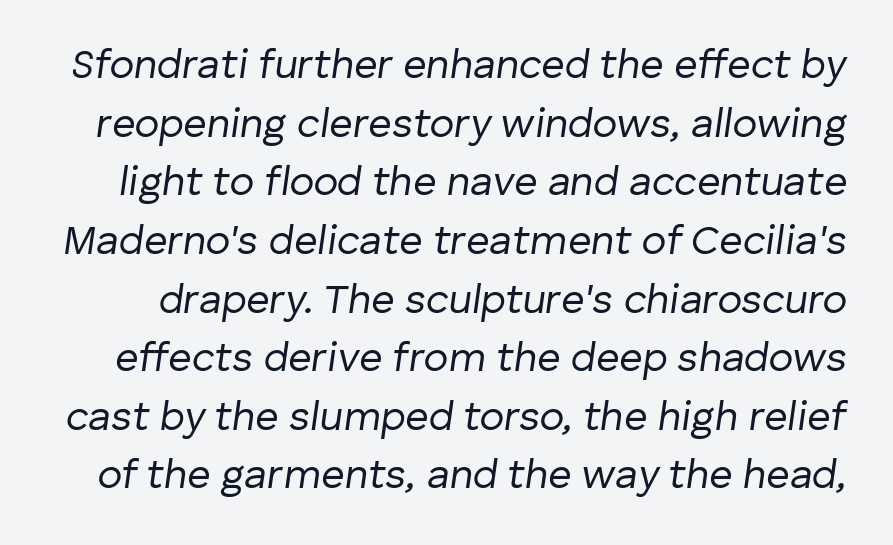
The image shows 41 px regular-weight type, italic (leaning right); set normal line spacing (1.43x), normal letter spacing, not underlined; low stroke contrast and a medium x-height.
